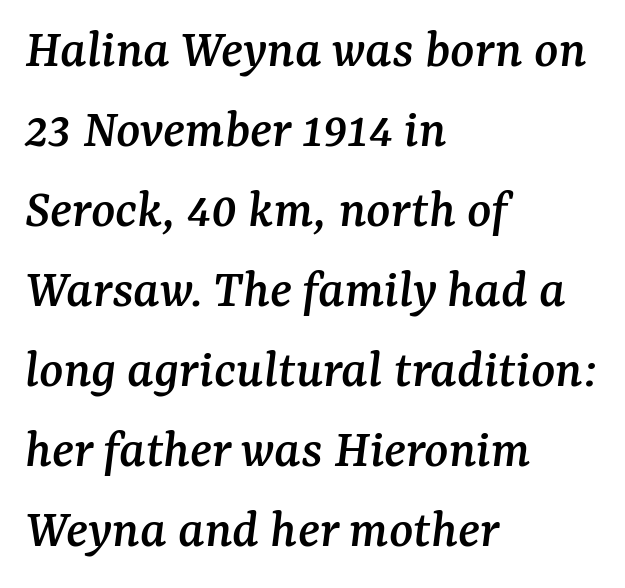
The image shows 56 px serif type, italic (leaning right); set left-aligned, normal line spacing (1.43x), normal letter spacing, not underlined; medium stroke contrast and a medium x-height.
